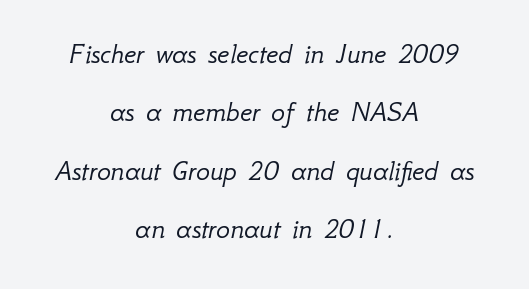
The image shows 29 px light type, italic (leaning right); set centered, loose line spacing (2.01x), normal letter spacing, not underlined; low stroke contrast and a small x-height.
